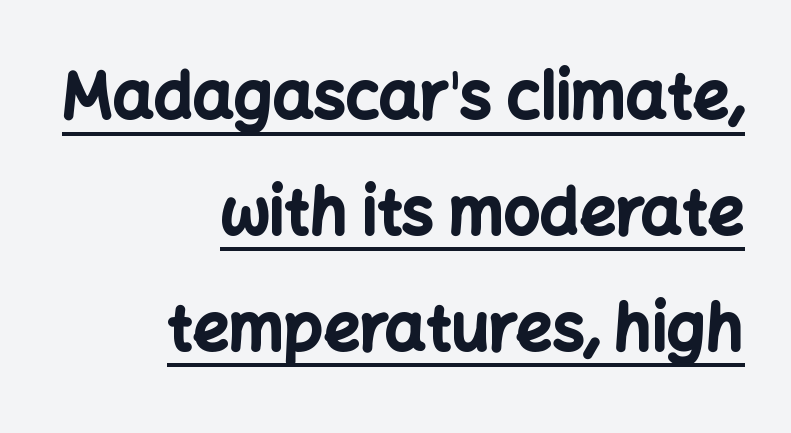
Q: Is the text bold? A: Yes.
Q: Is the text italic (slanted)? A: No, it is upright.
Q: Is the typeface a serif or a sans-serif typeface? A: Sans-serif.
Q: Is the text underlined? A: Yes.
Q: How is the paragraph aligned? A: Right-aligned.
Q: Is the spacing between letters normal or unusually wide? A: Normal.
Q: Width (condensed, normal, or wide)? A: Normal.
Q: Stroke contrast? A: Low.
Q: x-height? A: Medium.
Q: Monospaced? A: No.
